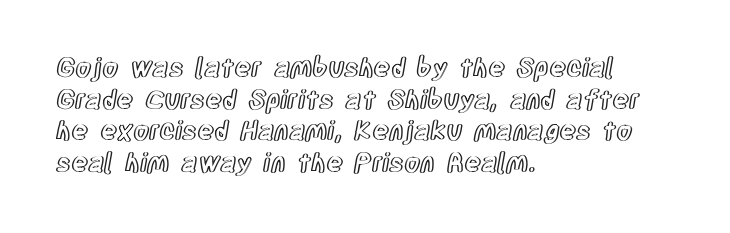
{"underline": "no", "align": "left", "line_spacing_ratio": 1.22, "letter_spacing": "normal", "letter_spacing_em": 0.0, "glyph_px": 26}
